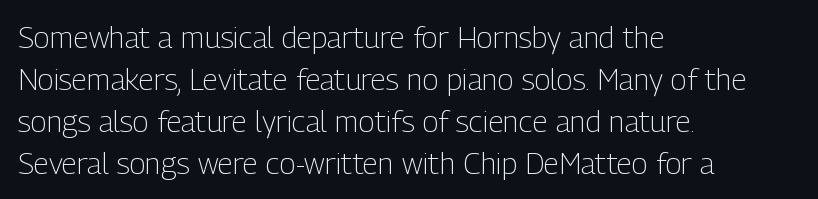
Spacing between characters is what you'd get straight out of the box. Think of a printed novel: that variable character pitch is what you see here. Quick note: not italic, upright. A classic flush-left, rag-right setting is used for this passage. Are there feet on the stems? There aren't — it's a sans.
